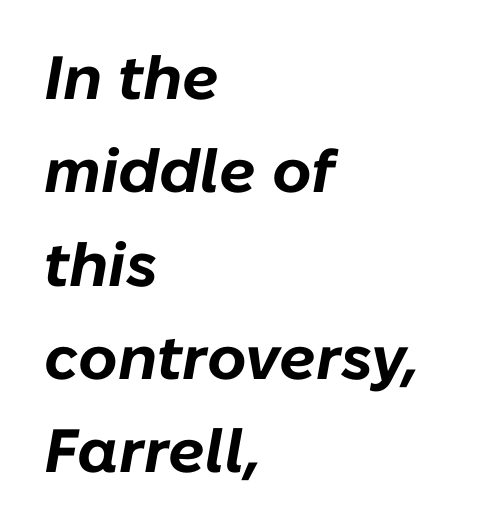
Q: Is the text bold? A: Yes.
Q: Is the text italic (slanted)? A: Yes, it leans right by about 10 degrees.
Q: Is the text underlined? A: No.
Q: How is the paragraph aligned? A: Left-aligned.
Q: Is the spacing between letters normal or unusually wide? A: Normal.
Q: Is the spacing between lines tight, normal or loose? A: Normal.
Q: Width (condensed, normal, or wide)? A: Normal.
Q: Stroke contrast? A: Low.
Q: x-height? A: Medium.
Q: Monospaced? A: No.
